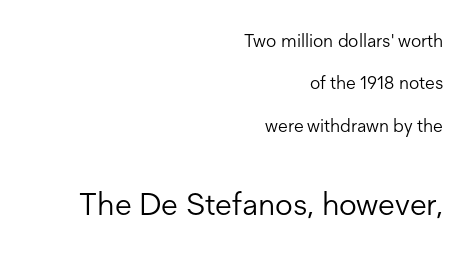
Q: Is the text bold? A: No.
Q: Is the text italic (slanted)? A: No, it is upright.
Q: Is the typeface a serif or a sans-serif typeface? A: Sans-serif.
Q: Is the text underlined? A: No.
Q: How is the paragraph aligned? A: Right-aligned.
Q: Is the spacing between letters normal or unusually wide? A: Normal.
Q: Is the spacing between lines tight, normal or loose? A: Loose.
Q: Which block of text is set in a larger size, the first (top) or the second (bottom)? A: The second (bottom) one.
Q: Width (condensed, normal, or wide)? A: Normal.
Q: Stroke contrast? A: Low.
Q: x-height? A: Medium.
Q: Monospaced? A: No.
